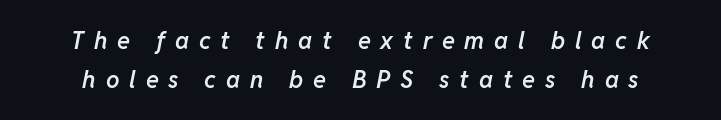
Does extra space separate the letters? Yes, quite a lot of it. Weight: semibold (demi). Style check: oblique. Descenders hang freely into open space. Vertical spacing — default.
